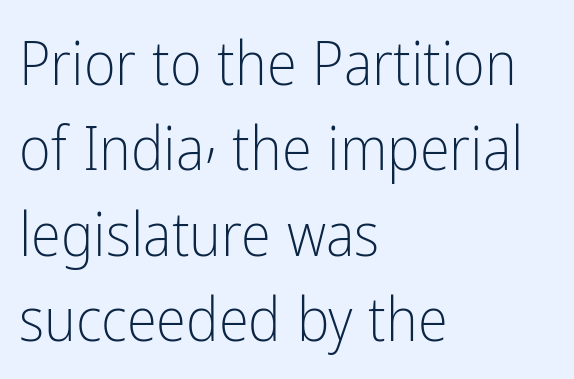
{"serif": "no", "italic": "no", "bold": "no", "weight": "light", "width": "condensed", "stroke_contrast": "low", "x_height": "medium", "monospaced": "no", "underline": "no", "align": "left", "line_spacing": "normal", "line_spacing_ratio": 1.4, "letter_spacing": "normal", "letter_spacing_em": 0.0, "glyph_px": 61}
